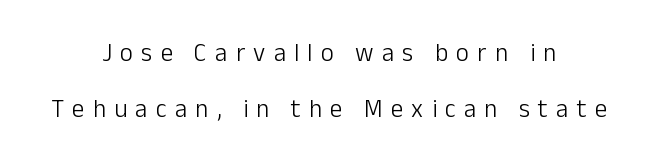
The rag falls on both sides of this text block equally. Stems here are at most as thick as an everyday book face. Every character sits straight up, as roman type does. Compared with typical body copy, the letter spacing here is much looser. Leading is clearly above the norm, producing a sparse column.
